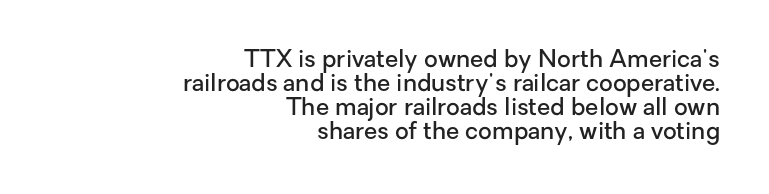
{"italic": "no", "bold": "semi", "underline": "no", "align": "right", "line_spacing": "tight", "line_spacing_ratio": 1.0, "letter_spacing": "normal", "letter_spacing_em": 0.0, "glyph_px": 24}
